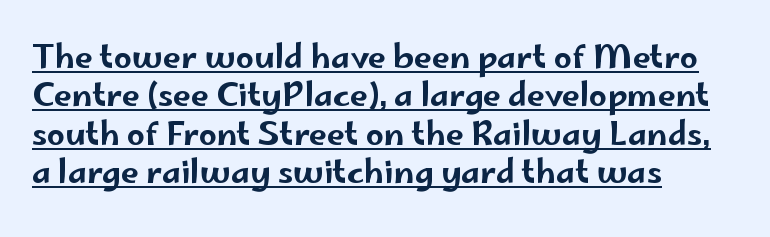
The image shows 32 px wide sans-serif type, upright; set left-aligned, line spacing 1.2x, normal letter spacing, underlined; low stroke contrast and a small x-height.
